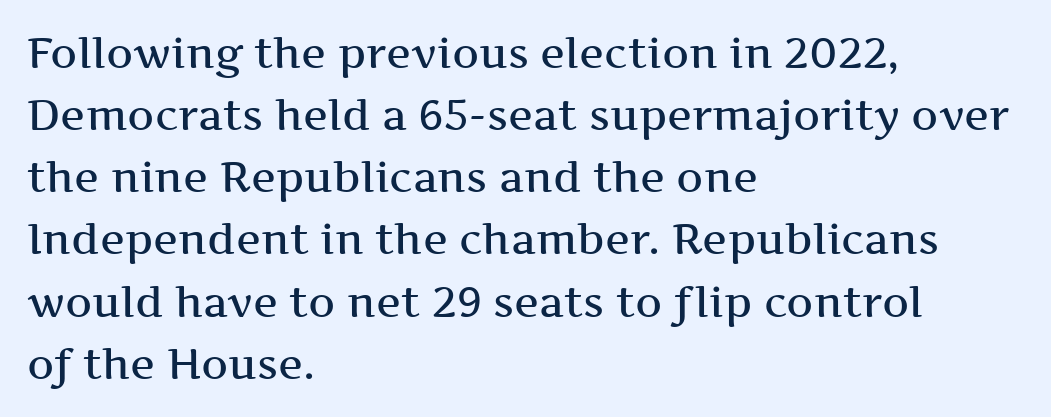
{"serif": "yes", "italic": "no", "bold": "semi", "weight": "semibold", "width": "wide", "stroke_contrast": "medium", "x_height": "medium", "monospaced": "no", "underline": "no", "align": "left", "line_spacing": "normal", "line_spacing_ratio": 1.48, "letter_spacing": "normal", "letter_spacing_em": 0.0, "glyph_px": 42}
